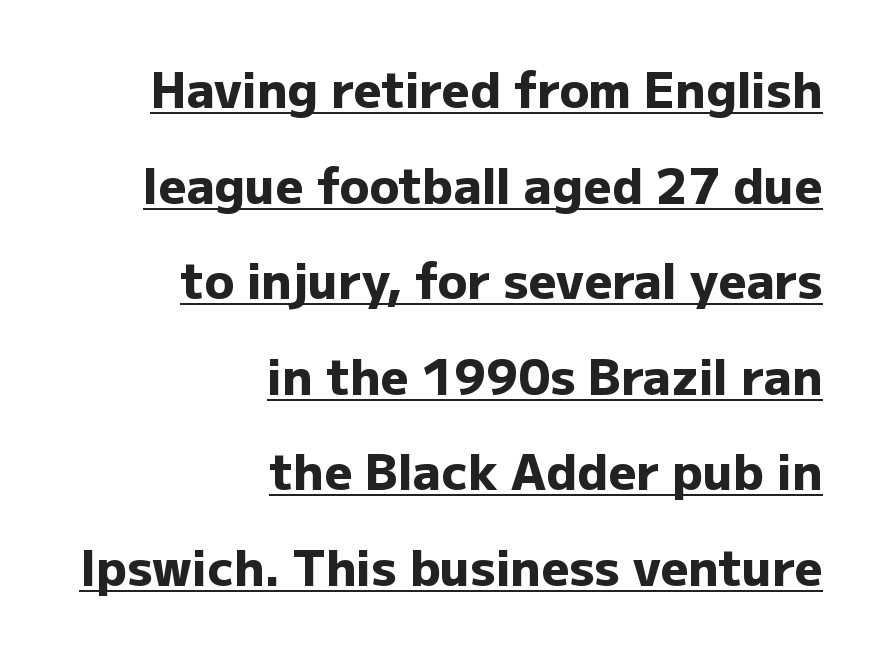
Q: Is the text bold? A: Yes.
Q: Is the text italic (slanted)? A: No, it is upright.
Q: Is the typeface a serif or a sans-serif typeface? A: Sans-serif.
Q: Is the text underlined? A: Yes.
Q: How is the paragraph aligned? A: Right-aligned.
Q: Is the spacing between letters normal or unusually wide? A: Normal.
Q: Is the spacing between lines tight, normal or loose? A: Loose.
Q: Width (condensed, normal, or wide)? A: Normal.
Q: Stroke contrast? A: Low.
Q: x-height? A: Medium.
Q: Monospaced? A: No.
